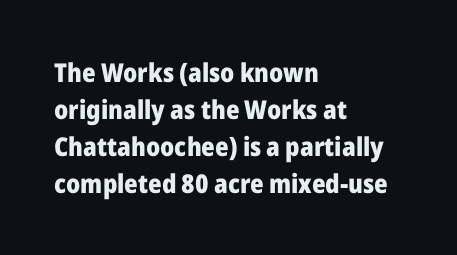
The image shows 26 px bold type, upright; set left-aligned, normal line spacing (1.42x), normal letter spacing, not underlined.
